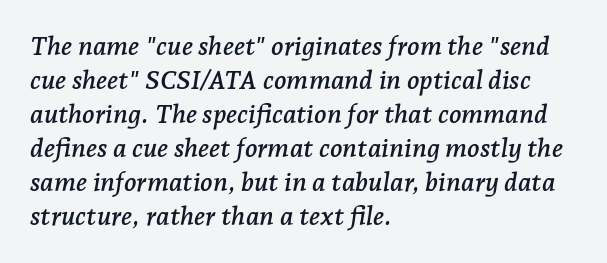
The image shows 26 px text type, italic (leaning right); set left-aligned, normal line spacing (1.31x), normal letter spacing, not underlined.
